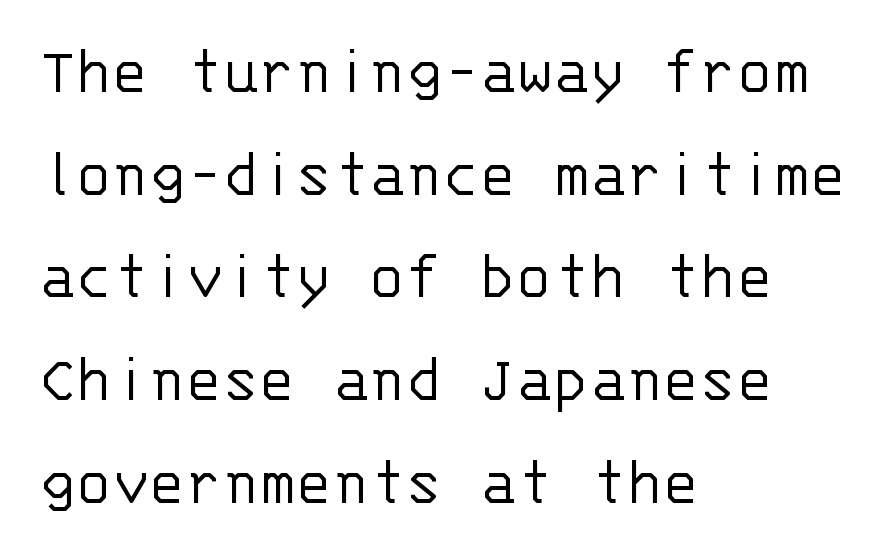
Fixed-width glyphs throughout — classic coding-font behaviour. Is the stroke heavy? The answer is a plain regular-or-lighter. The paragraph has a hard left edge and a soft right edge. Only glyphs here, with clear space below each row. The specimen reads as upright at a glance.
